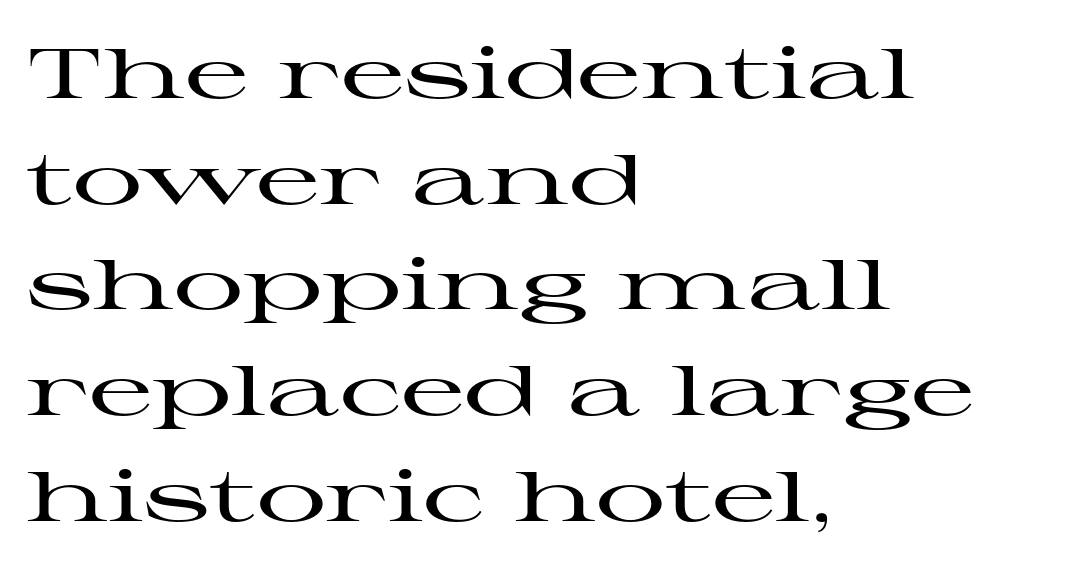
Q: Is the text italic (slanted)? A: No, it is upright.
Q: Is the typeface a serif or a sans-serif typeface? A: Serif.
Q: Is the text underlined? A: No.
Q: How is the paragraph aligned? A: Left-aligned.
Q: Is the spacing between letters normal or unusually wide? A: Normal.
Q: Is the spacing between lines tight, normal or loose? A: Normal.
Q: Width (condensed, normal, or wide)? A: Wide.
Q: Stroke contrast? A: High.
Q: x-height? A: Medium.
Q: Monospaced? A: No.
